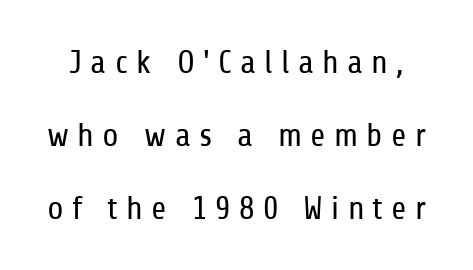
Q: Is the text bold? A: No.
Q: Is the text italic (slanted)? A: No, it is upright.
Q: Is the typeface a serif or a sans-serif typeface? A: Sans-serif.
Q: Is the text underlined? A: No.
Q: Is the spacing between letters normal or unusually wide? A: Unusually wide.
Q: Is the spacing between lines tight, normal or loose? A: Loose.
Q: Width (condensed, normal, or wide)? A: Condensed.
Q: Stroke contrast? A: Low.
Q: x-height? A: Medium.
Q: Monospaced? A: No.
